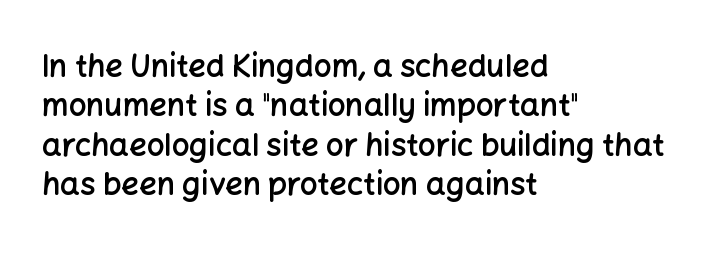
The image shows 31 px semibold sans-serif type, upright; set left-aligned, normal line spacing (1.27x), normal letter spacing, not underlined; low stroke contrast and a medium x-height.
